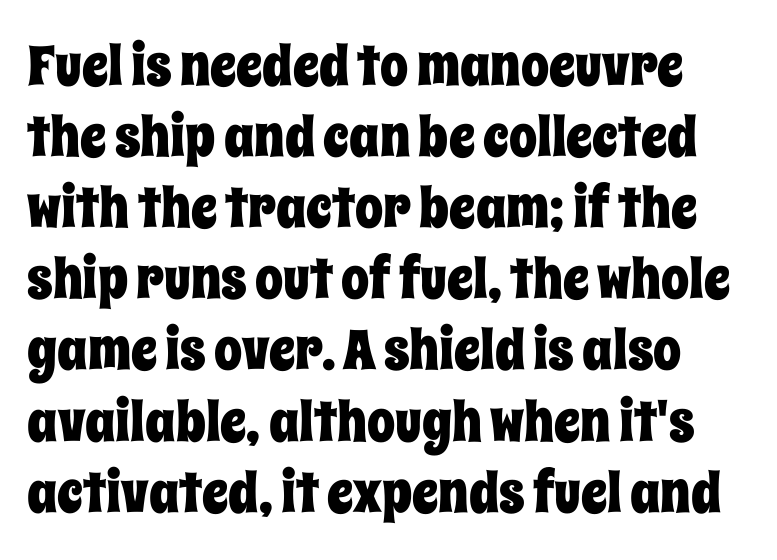
{"italic": "no", "width": "condensed", "stroke_contrast": "low", "x_height": "large", "monospaced": "no", "underline": "no", "line_spacing": "normal", "line_spacing_ratio": 1.27, "letter_spacing": "normal", "letter_spacing_em": 0.0, "glyph_px": 56}
